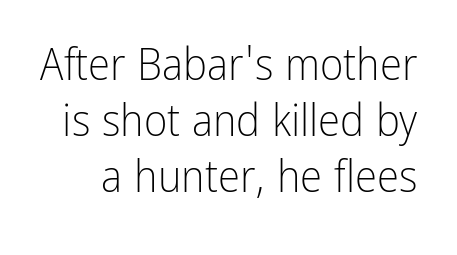
{"serif": "no", "italic": "no", "bold": "no", "weight": "light", "width": "condensed", "stroke_contrast": "low", "x_height": "medium", "monospaced": "no", "underline": "no", "line_spacing": "normal", "line_spacing_ratio": 1.25, "letter_spacing": "normal", "letter_spacing_em": 0.0, "glyph_px": 45}
